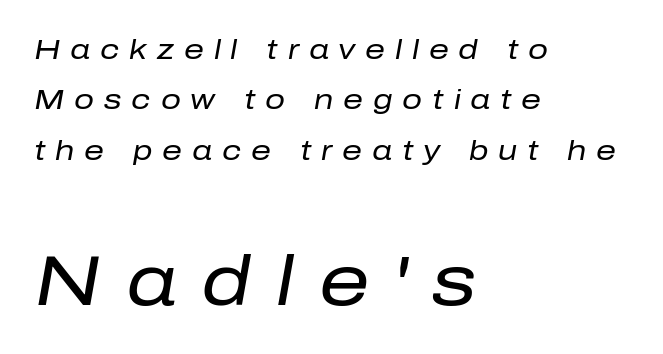
The image shows 71 px regular-weight type, italic (leaning right); set left-aligned, line spacing 1.8x, unusually wide letter spacing (+0.35 em), not underlined; the second (bottom) block is 2.54x larger; low stroke contrast and a medium x-height.
